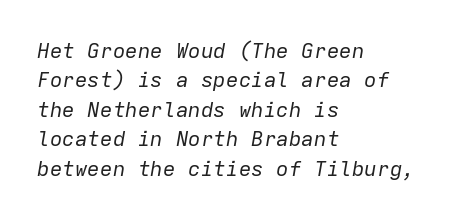
Q: Is the text bold? A: No.
Q: Is the text italic (slanted)? A: Yes, it leans right by about 9 degrees.
Q: Is the text underlined? A: No.
Q: How is the paragraph aligned? A: Left-aligned.
Q: Is the spacing between letters normal or unusually wide? A: Normal.
Q: Is the spacing between lines tight, normal or loose? A: Normal.
